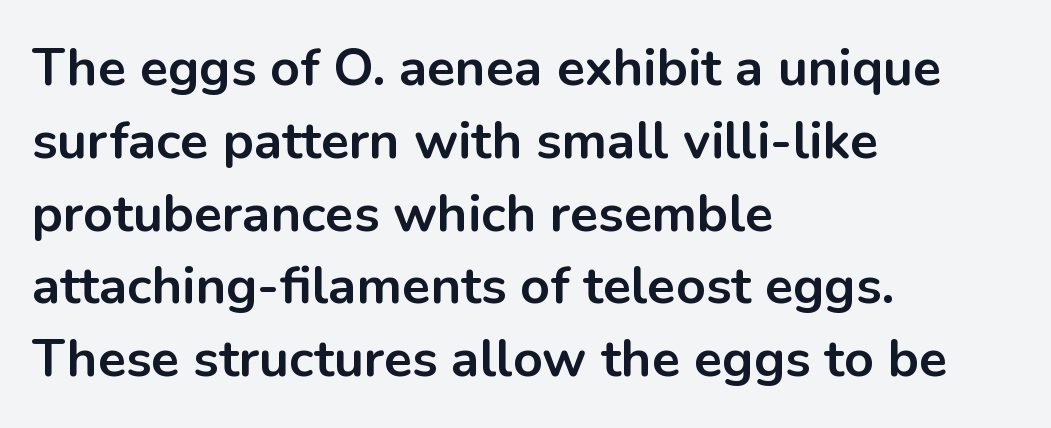
The image shows 52 px bold sans-serif type, upright; set left-aligned, normal line spacing (1.4x), normal letter spacing, not underlined; low stroke contrast and a medium x-height.
